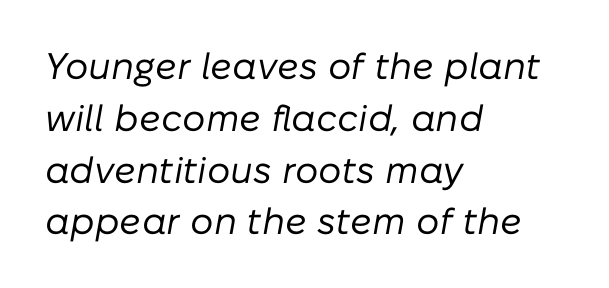
Q: Is the text bold? A: No.
Q: Is the text italic (slanted)? A: Yes, it leans right by about 10 degrees.
Q: Is the text underlined? A: No.
Q: How is the paragraph aligned? A: Left-aligned.
Q: Is the spacing between letters normal or unusually wide? A: Normal.
Q: Is the spacing between lines tight, normal or loose? A: Normal.
Q: Width (condensed, normal, or wide)? A: Normal.
Q: Stroke contrast? A: Low.
Q: x-height? A: Medium.
Q: Monospaced? A: No.
